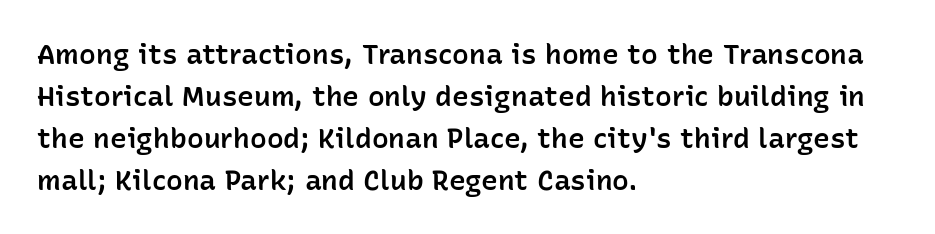
Spacing verdict: proportional, widths tailored to each character. Compared with a centered layout, this one pins lines to the left instead. As a designer I'd log this as weight 600, semibold. Style check: upright. Normally led — the rows are evenly, conventionally spaced. Nothing unusual about the tracking: characters are spaced as the font intends.
